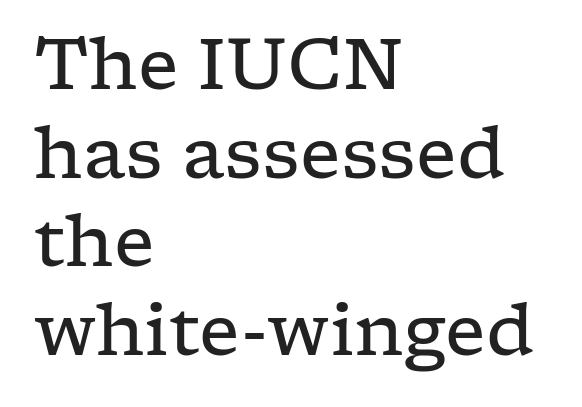
The type family on display is of the serif kind. Is there much room between lines? A standard amount, neither cramped nor airy. On a weight scale, this lands at 450 or below. A clean baseline with only descenders dipping below it. This rendering leaves character spacing at its baseline value. Which margin do the lines hug? The left one — the right edge is uneven.
